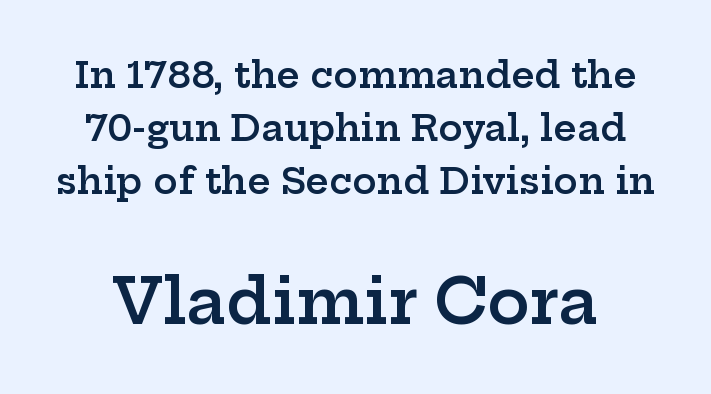
Q: Is the text bold? A: Semi-bold.
Q: Is the text italic (slanted)? A: No, it is upright.
Q: Is the typeface a serif or a sans-serif typeface? A: Serif.
Q: Is the text underlined? A: No.
Q: Is the spacing between letters normal or unusually wide? A: Normal.
Q: Is the spacing between lines tight, normal or loose? A: Normal.
Q: Which block of text is set in a larger size, the first (top) or the second (bottom)? A: The second (bottom) one.
Q: Width (condensed, normal, or wide)? A: Wide.
Q: Stroke contrast? A: Low.
Q: x-height? A: Medium.
Q: Monospaced? A: No.
